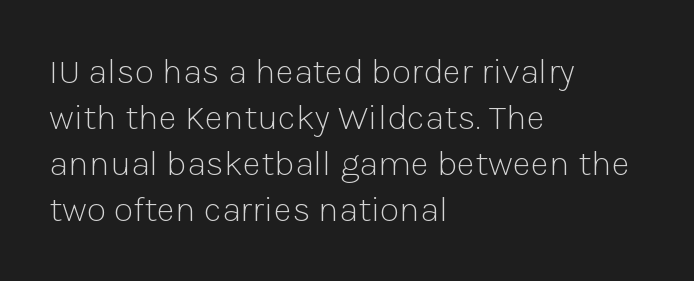
No word sits above an underline. Is there much room between lines? A standard amount, neither cramped nor airy. There is no visible air inserted between adjacent glyphs. Each letter's strokes conclude bluntly, with no projecting serifs. The setting favours the left margin, as ordinary paragraphs usually do. These lines were composed using upright roman letters.
